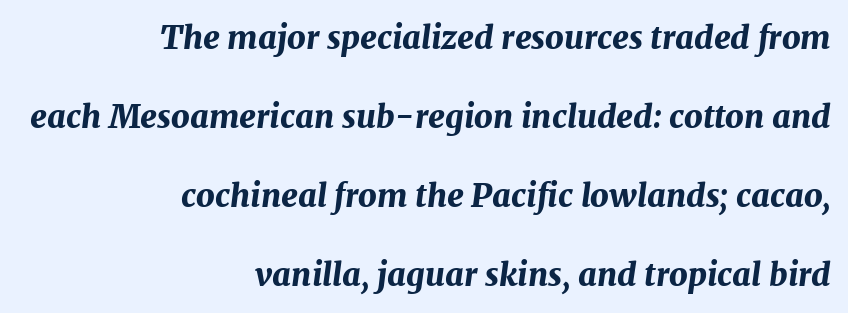
{"italic": "yes", "lean": "right", "slant_degrees": 7, "bold": "yes", "weight": "bold", "width": "normal", "stroke_contrast": "medium", "x_height": "medium", "monospaced": "no", "underline": "no", "align": "right", "line_spacing": "loose", "line_spacing_ratio": 2.47, "letter_spacing": "normal", "letter_spacing_em": 0.0, "glyph_px": 32}
